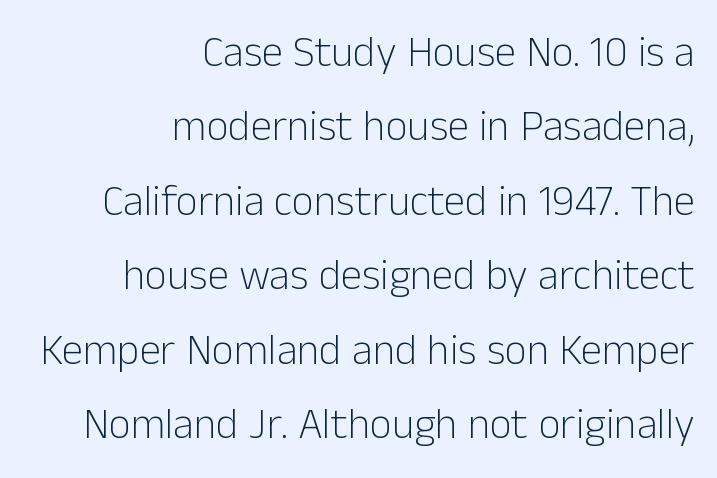
The image shows 43 px light sans-serif type, upright; set right-aligned, line spacing 1.73x, normal letter spacing, not underlined; low stroke contrast and a medium x-height.
